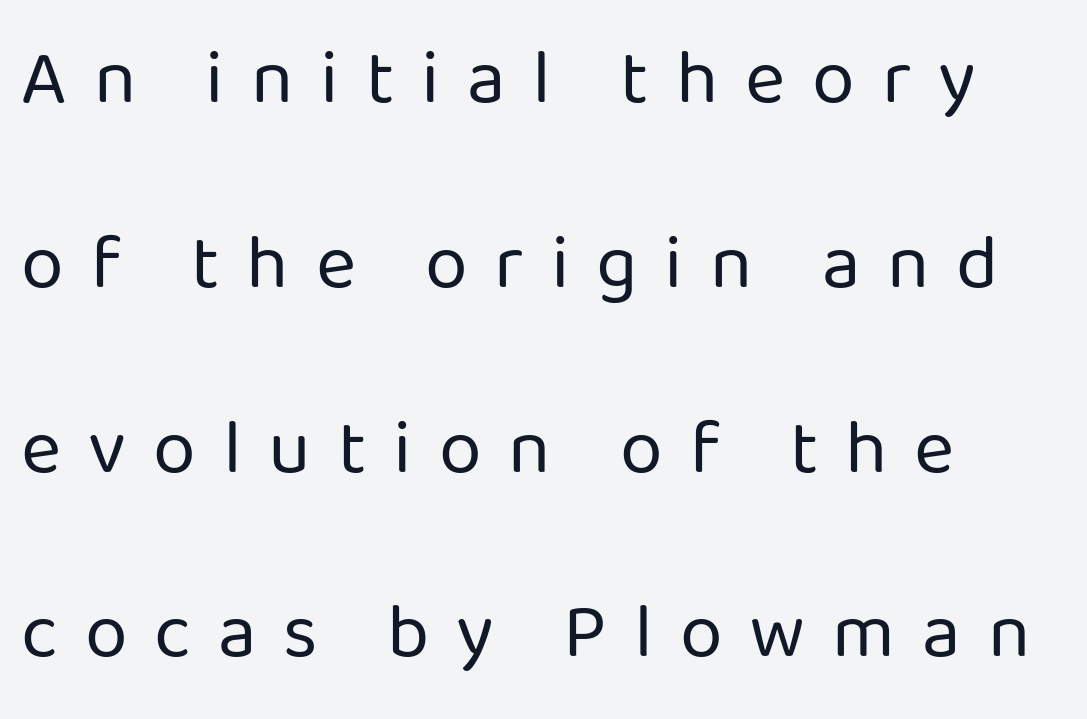
Q: Is the text bold? A: No.
Q: Is the text italic (slanted)? A: No, it is upright.
Q: Is the typeface a serif or a sans-serif typeface? A: Sans-serif.
Q: Is the text underlined? A: No.
Q: How is the paragraph aligned? A: Left-aligned.
Q: Is the spacing between letters normal or unusually wide? A: Unusually wide.
Q: Is the spacing between lines tight, normal or loose? A: Loose.
Q: Width (condensed, normal, or wide)? A: Normal.
Q: Stroke contrast? A: Low.
Q: x-height? A: Medium.
Q: Monospaced? A: No.
